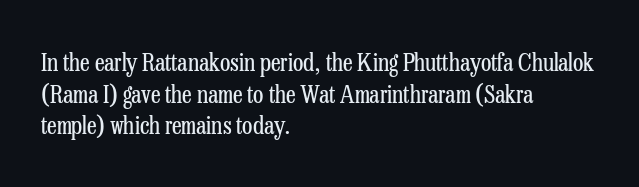
The image shows 24 px text type, upright; set left-aligned, normal line spacing (1.32x), normal letter spacing, not underlined.
